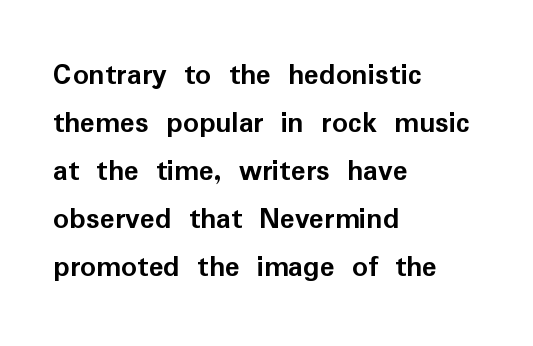
Q: Is the text bold? A: Yes.
Q: Is the text italic (slanted)? A: No, it is upright.
Q: Is the typeface a serif or a sans-serif typeface? A: Sans-serif.
Q: Is the text underlined? A: No.
Q: How is the paragraph aligned? A: Left-aligned.
Q: Is the spacing between letters normal or unusually wide? A: Normal.
Q: Is the spacing between lines tight, normal or loose? A: Normal.
Q: Width (condensed, normal, or wide)? A: Normal.
Q: Stroke contrast? A: Low.
Q: x-height? A: Medium.
Q: Monospaced? A: No.
